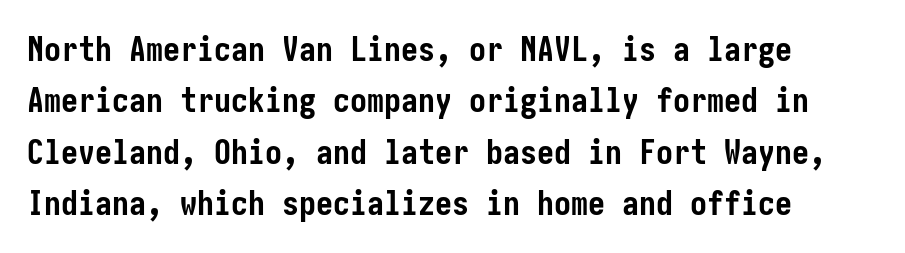
{"serif": "no", "italic": "no", "bold": "yes", "weight": "semibold", "width": "condensed", "stroke_contrast": "low", "x_height": "medium", "underline": "no", "align": "left", "line_spacing": "normal", "line_spacing_ratio": 1.51, "letter_spacing": "normal", "letter_spacing_em": 0.0, "glyph_px": 34}
